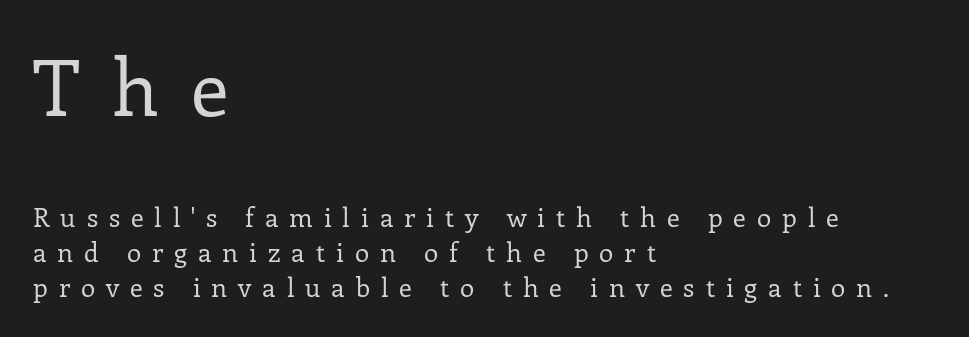
Q: Is the text bold? A: No.
Q: Is the text italic (slanted)? A: No, it is upright.
Q: Is the typeface a serif or a sans-serif typeface? A: Serif.
Q: Is the text underlined? A: No.
Q: How is the paragraph aligned? A: Left-aligned.
Q: Is the spacing between letters normal or unusually wide? A: Unusually wide.
Q: Is the spacing between lines tight, normal or loose? A: Normal.
Q: Which block of text is set in a larger size, the first (top) or the second (bottom)? A: The first (top) one.
Q: Width (condensed, normal, or wide)? A: Normal.
Q: Stroke contrast? A: Low.
Q: x-height? A: Medium.
Q: Monospaced? A: No.
